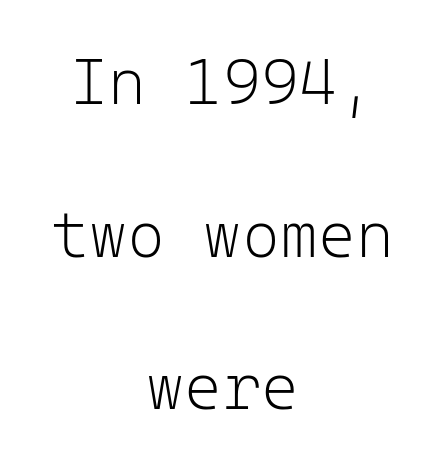
The image shows 65 px light sans-serif type, upright, monospaced; set centered, loose line spacing (2.35x), normal letter spacing, not underlined; low stroke contrast and a medium x-height.
